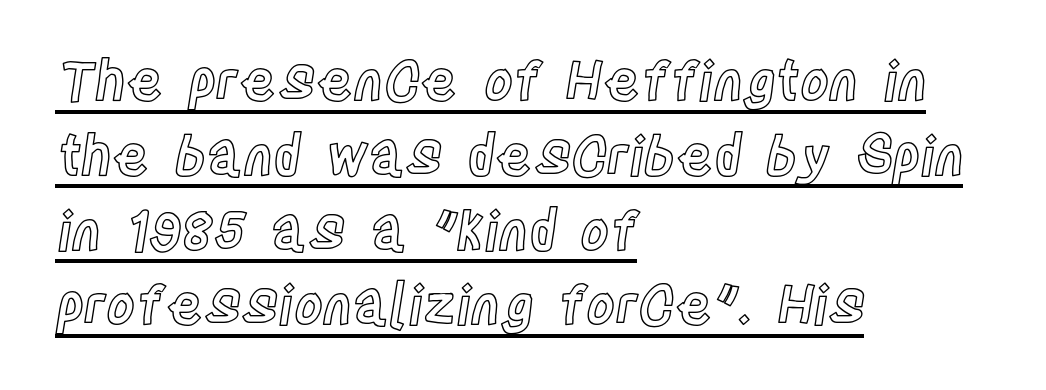
The image shows 55 px condensed type; set left-aligned, normal line spacing (1.36x), normal letter spacing, underlined; a large x-height.
